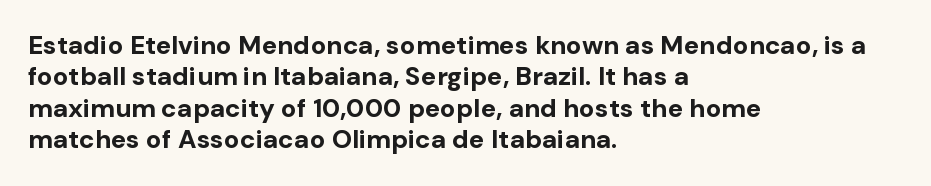
{"italic": "no", "bold": "yes", "underline": "no", "align": "left", "line_spacing_ratio": 1.21, "letter_spacing": "normal", "letter_spacing_em": 0.0, "glyph_px": 26}
